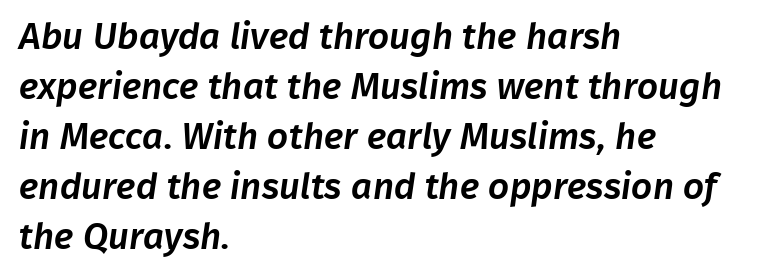
Vertical spacing — default. Spacing verdict: proportional, widths tailored to each character. Teacher's note: observe the even left margin — that is flush-left alignment. Underline: absent.
